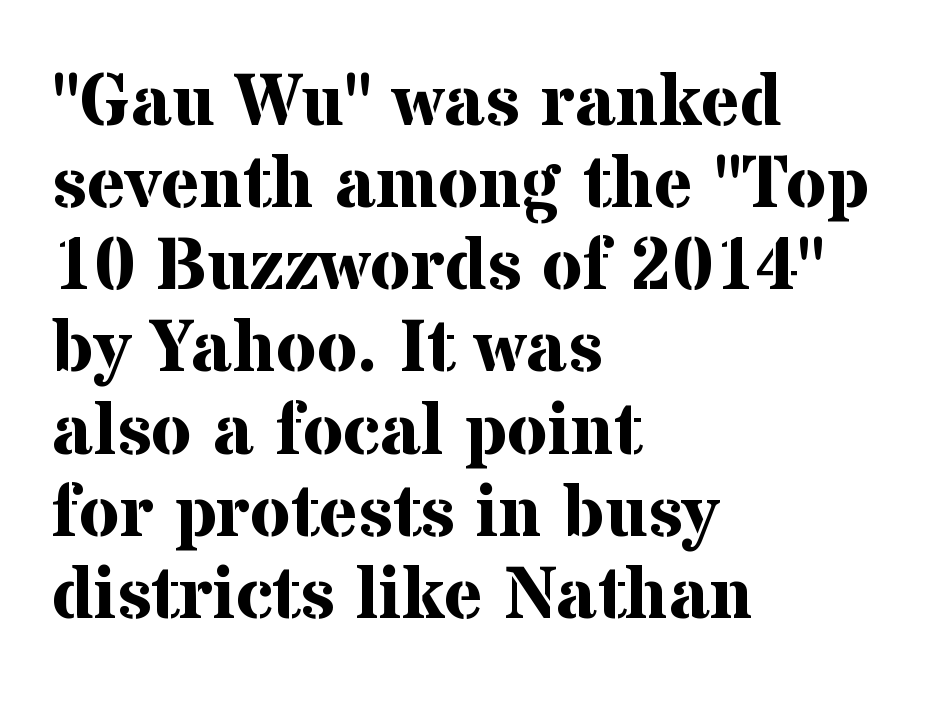
The image shows 74 px bold serif type, upright; set left-aligned, tight line spacing (1.11x), normal letter spacing, not underlined; medium stroke contrast and a medium x-height.
